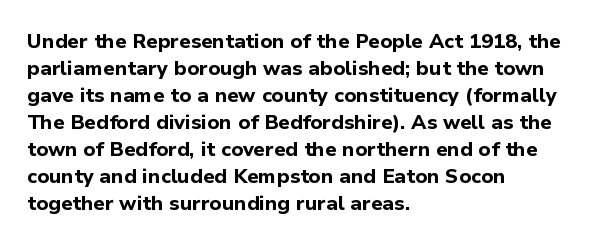
Q: Is the text bold? A: Yes.
Q: Is the text italic (slanted)? A: No, it is upright.
Q: Is the text underlined? A: No.
Q: How is the paragraph aligned? A: Left-aligned.
Q: Is the spacing between letters normal or unusually wide? A: Normal.
Q: Is the spacing between lines tight, normal or loose? A: Normal.
